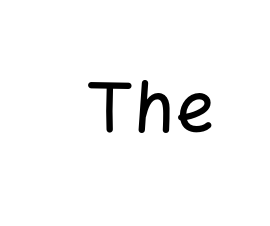
{"serif": "no", "italic": "no", "width": "normal", "stroke_contrast": "low", "x_height": "medium", "monospaced": "no", "underline": "no", "letter_spacing": "normal", "letter_spacing_em": 0.0, "glyph_px": 69}
